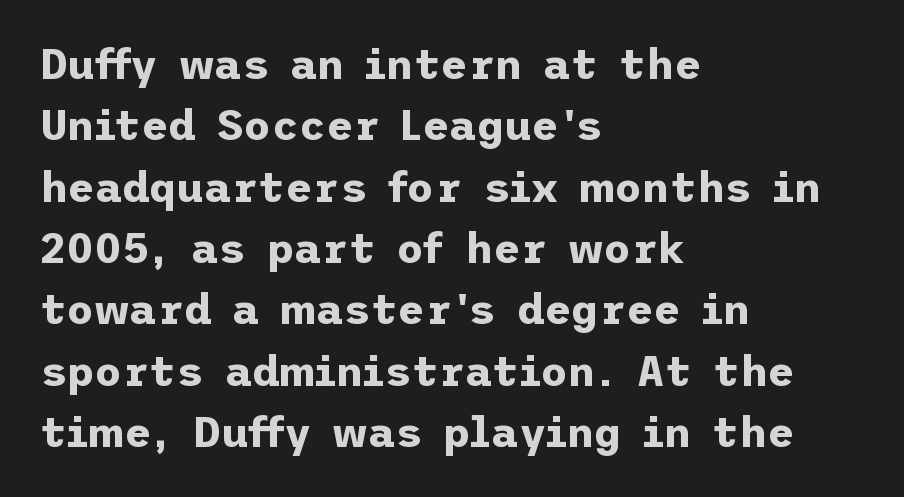
Q: Is the text bold? A: Yes.
Q: Is the text italic (slanted)? A: No, it is upright.
Q: Is the typeface a serif or a sans-serif typeface? A: Sans-serif.
Q: Is the text underlined? A: No.
Q: How is the paragraph aligned? A: Left-aligned.
Q: Is the spacing between letters normal or unusually wide? A: Normal.
Q: Is the spacing between lines tight, normal or loose? A: Normal.
Q: Width (condensed, normal, or wide)? A: Normal.
Q: Stroke contrast? A: Low.
Q: x-height? A: Medium.
